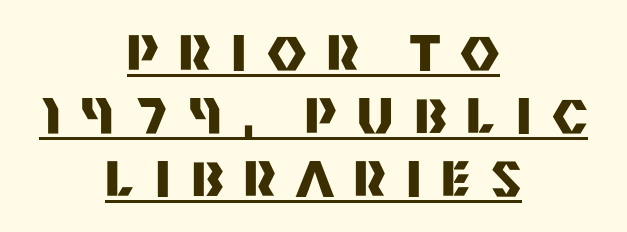
Q: Is the text bold? A: Yes.
Q: Is the text italic (slanted)? A: No, it is upright.
Q: Is the typeface a serif or a sans-serif typeface? A: Sans-serif.
Q: Is the text underlined? A: Yes.
Q: How is the paragraph aligned? A: Centered.
Q: Is the spacing between letters normal or unusually wide? A: Unusually wide.
Q: Is the spacing between lines tight, normal or loose? A: Normal.
Q: Width (condensed, normal, or wide)? A: Normal.
Q: Stroke contrast? A: Medium.
Q: x-height? A: Large.
Q: Monospaced? A: No.
